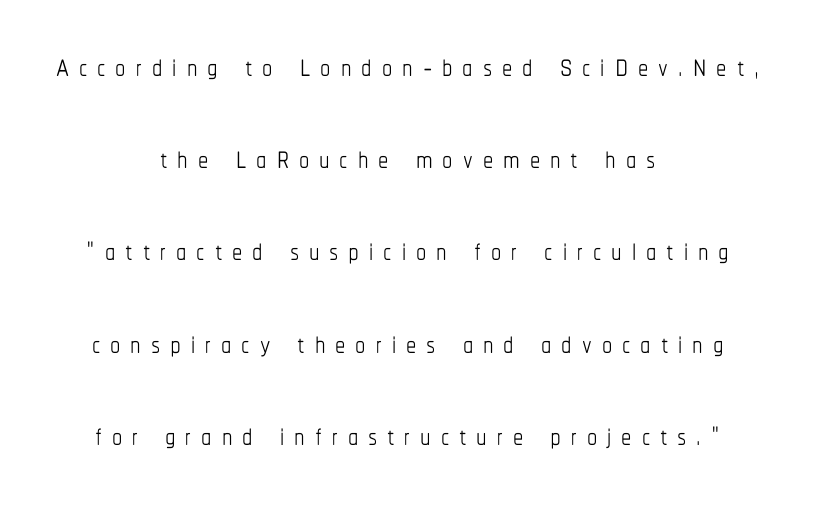
Q: Is the text bold? A: No.
Q: Is the text italic (slanted)? A: No, it is upright.
Q: Is the text underlined? A: No.
Q: How is the paragraph aligned? A: Centered.
Q: Is the spacing between letters normal or unusually wide? A: Unusually wide.
Q: Is the spacing between lines tight, normal or loose? A: Loose.
Q: Width (condensed, normal, or wide)? A: Condensed.
Q: Stroke contrast? A: Low.
Q: x-height? A: Medium.
Q: Monospaced? A: No.
